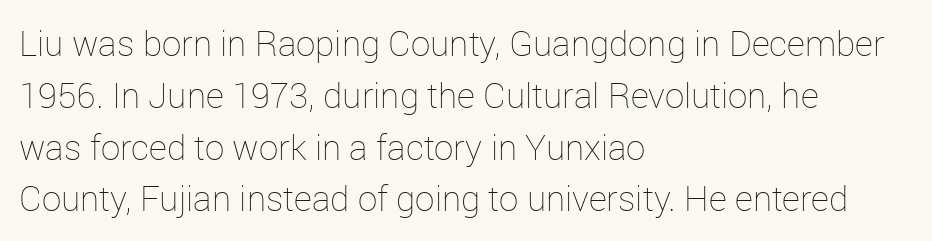
The image shows 35 px thin type, upright; set left-aligned, normal line spacing (1.48x), normal letter spacing, not underlined; low stroke contrast and a medium x-height.
